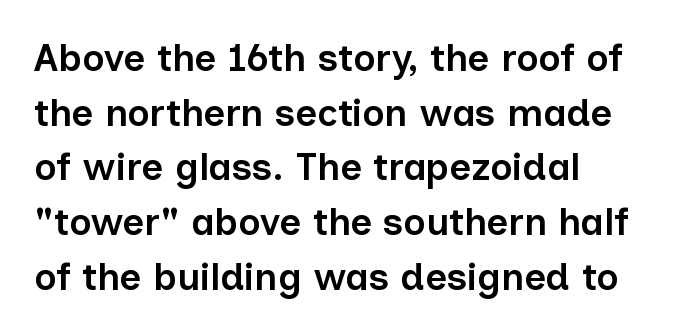
Nobody touched the tracking dial on this one. As a designer I'd log this as weight 600, semibold. Alignment: flush left. Style check: upright. Does the type have serifs? No, each stem ends abruptly.
